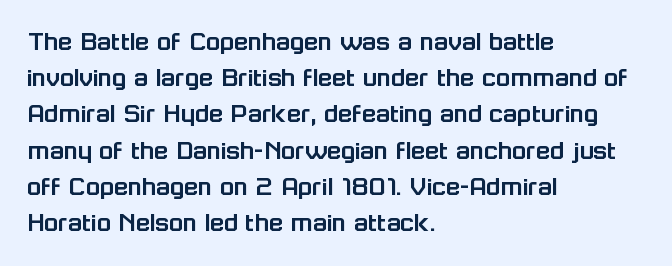
Nope, no serifs anywhere on these letters. Is this a fixed-width face? No — the glyphs have proportional, varying widths. A normal amount of white space separates one row of letters from the next. Beneath every word, the page is bare. Nope, not italic — everything's standing straight.
